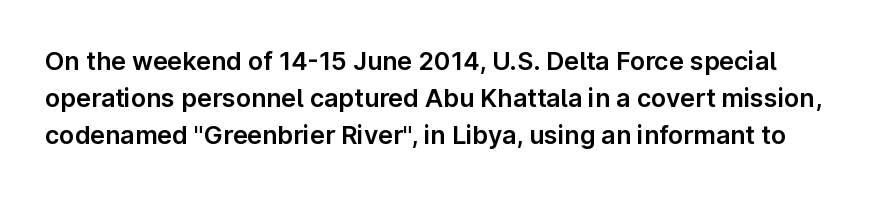
The image shows 25 px text type, upright; set normal line spacing (1.49x), normal letter spacing, not underlined.
